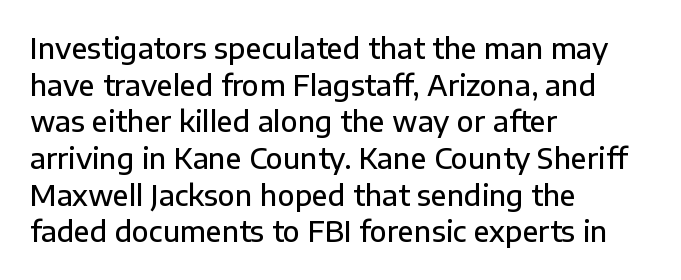
The image shows 28 px semibold sans-serif type, upright; set left-aligned, normal line spacing (1.31x), normal letter spacing, not underlined; low stroke contrast and a medium x-height.
